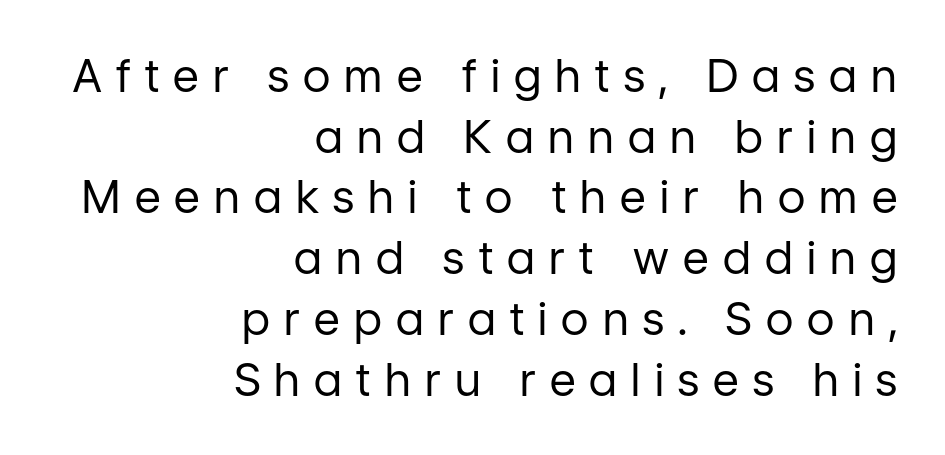
Q: Is the text bold? A: No.
Q: Is the text italic (slanted)? A: No, it is upright.
Q: Is the typeface a serif or a sans-serif typeface? A: Sans-serif.
Q: Is the text underlined? A: No.
Q: How is the paragraph aligned? A: Right-aligned.
Q: Is the spacing between letters normal or unusually wide? A: Unusually wide.
Q: Is the spacing between lines tight, normal or loose? A: Normal.
Q: Width (condensed, normal, or wide)? A: Normal.
Q: Stroke contrast? A: Low.
Q: x-height? A: Medium.
Q: Monospaced? A: No.
